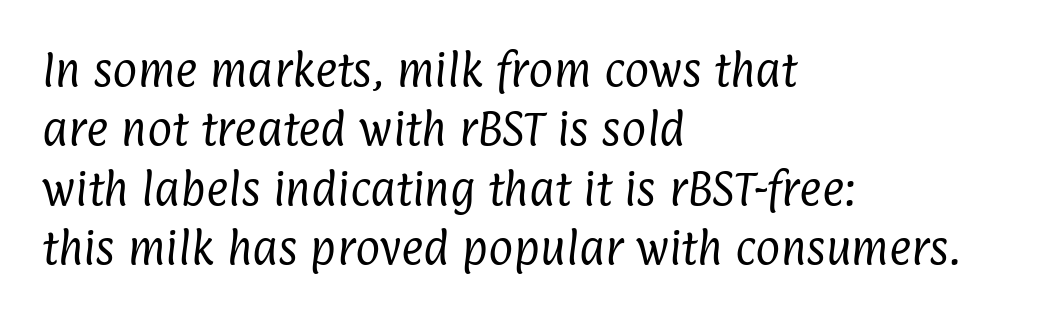
Q: Is the text bold? A: No.
Q: Is the typeface a serif or a sans-serif typeface? A: Sans-serif.
Q: Is the text underlined? A: No.
Q: How is the paragraph aligned? A: Left-aligned.
Q: Is the spacing between letters normal or unusually wide? A: Normal.
Q: Is the spacing between lines tight, normal or loose? A: Normal.
Q: Width (condensed, normal, or wide)? A: Condensed.
Q: Stroke contrast? A: Low.
Q: x-height? A: Medium.
Q: Monospaced? A: No.
